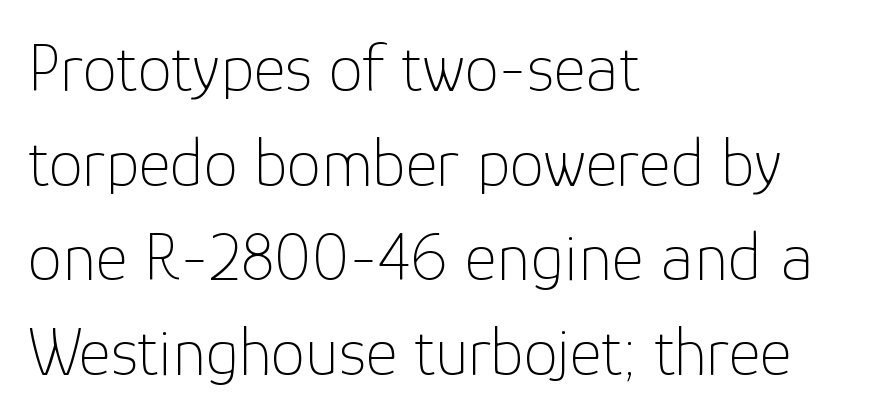
The image shows 69 px thin sans-serif type, upright; set left-aligned, normal line spacing (1.37x), normal letter spacing, not underlined; low stroke contrast and a medium x-height.
